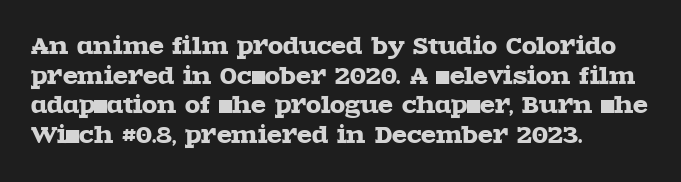
The passage shown stacks its lines at a standard gap. Look at the tracking — it's just the regular setting, nothing added. A typesetter would mark this as roman, not italic. Underlining? Definitely not there. One-word summary of the alignment: left.
